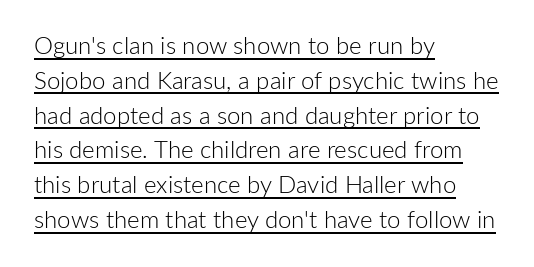
Q: Is the text bold? A: No.
Q: Is the text italic (slanted)? A: No, it is upright.
Q: Is the text underlined? A: Yes.
Q: How is the paragraph aligned? A: Left-aligned.
Q: Is the spacing between letters normal or unusually wide? A: Normal.
Q: Is the spacing between lines tight, normal or loose? A: Normal.
